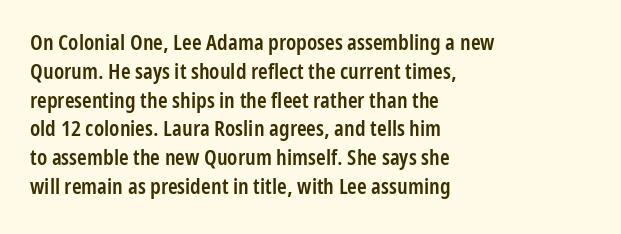
Left-aligned paragraph, ragged on the right. This sample uses plain, unmodified letter spacing. The lettering holds an erect, upright posture throughout. Underlining? Definitely not there. Students, this is semibold: more ink than regular, less than bold.
